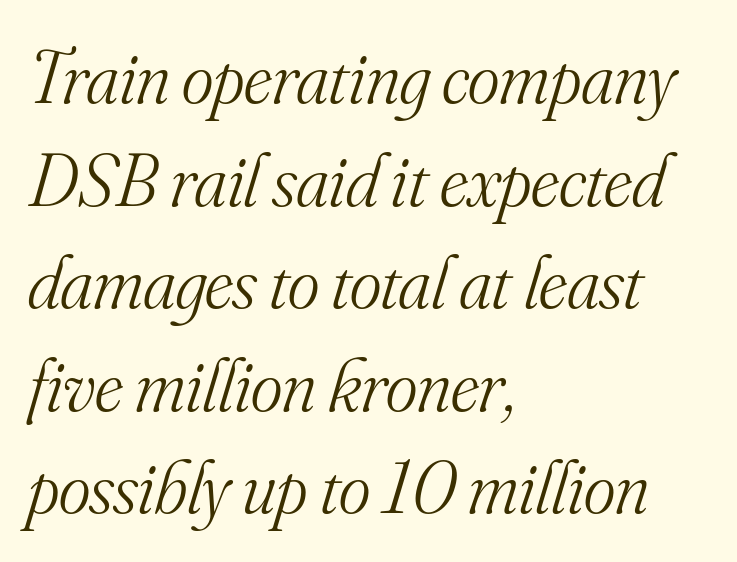
Just letters on the line, the space beneath them empty. The lines are quadded left. The designer went with a serif here, giving each stem small feet. These glyphs show unthickened strokes, regular width or finer. Style check: oblique.
